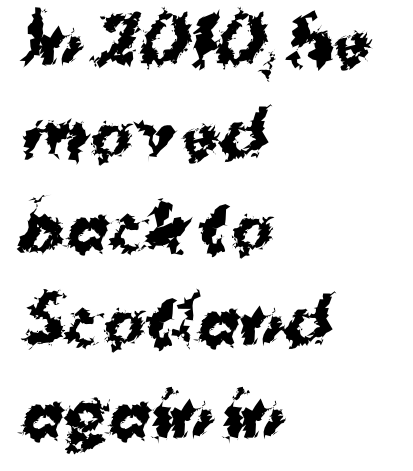
{"serif": "no", "bold": "yes", "weight": "bold", "width": "normal", "stroke_contrast": "medium", "x_height": "medium", "monospaced": "no", "underline": "no", "align": "left", "line_spacing": "normal", "line_spacing_ratio": 1.48, "letter_spacing": "normal", "letter_spacing_em": 0.0, "glyph_px": 63}
